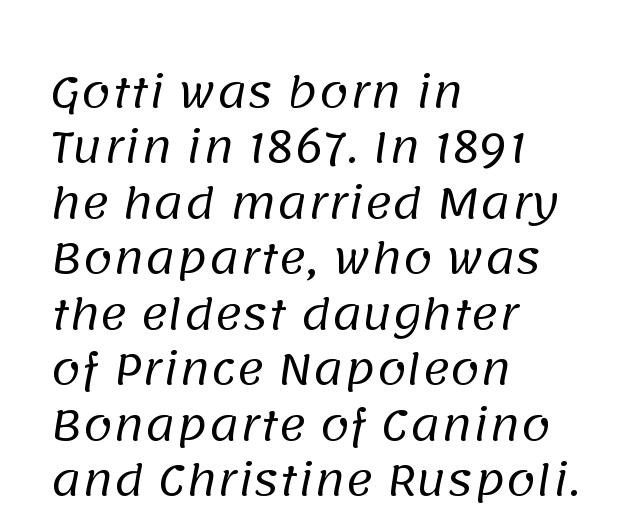
Q: Is the text bold? A: No.
Q: Is the typeface a serif or a sans-serif typeface? A: Sans-serif.
Q: Is the text underlined? A: No.
Q: How is the paragraph aligned? A: Left-aligned.
Q: Is the spacing between letters normal or unusually wide? A: Normal.
Q: Is the spacing between lines tight, normal or loose? A: Normal.
Q: Width (condensed, normal, or wide)? A: Normal.
Q: Stroke contrast? A: Low.
Q: x-height? A: Large.
Q: Monospaced? A: No.
